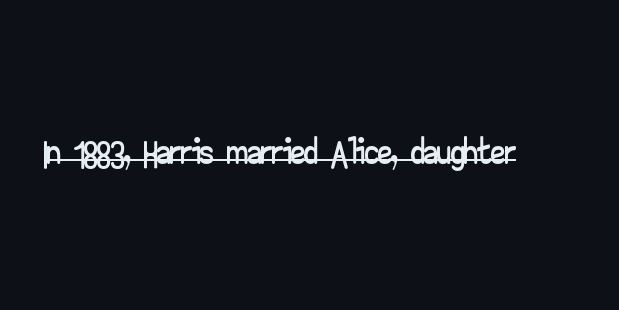
The image shows 55 px wide sans-serif type, upright; set normal letter spacing, underlined; low stroke contrast and a small x-height.
